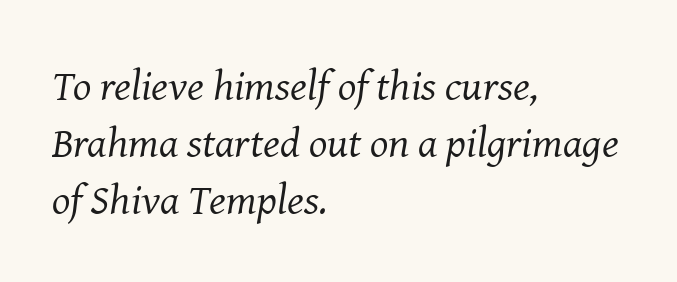
{"serif": "yes", "italic": "yes", "lean": "right", "slant_degrees": 8, "bold": "no", "weight": "regular", "width": "normal", "stroke_contrast": "medium", "x_height": "medium", "monospaced": "no", "underline": "no", "align": "left", "line_spacing": "normal", "line_spacing_ratio": 1.32, "letter_spacing": "normal", "letter_spacing_em": 0.0, "glyph_px": 43}
